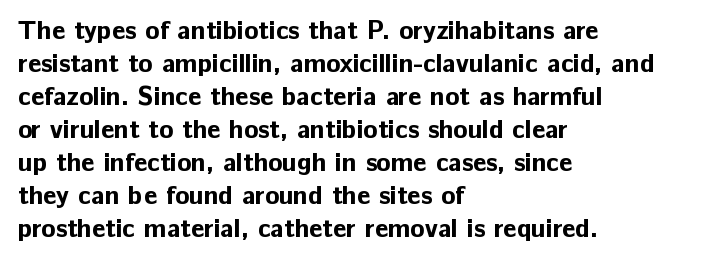
The leading is moderate, giving the passage an even texture. A dark, heavy texture on the line: the type is bold. Descenders hang freely into open space. Letter spacing: default. Notice how the passage keeps a crisp vertical edge on the left only. This is roman type, the default non-slanted kind.
